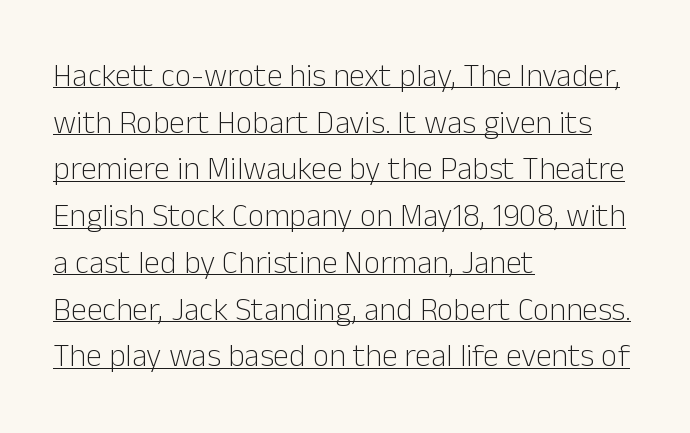
Q: Is the text bold? A: No.
Q: Is the text italic (slanted)? A: No, it is upright.
Q: Is the typeface a serif or a sans-serif typeface? A: Sans-serif.
Q: Is the text underlined? A: Yes.
Q: How is the paragraph aligned? A: Left-aligned.
Q: Is the spacing between letters normal or unusually wide? A: Normal.
Q: Is the spacing between lines tight, normal or loose? A: Normal.
Q: Width (condensed, normal, or wide)? A: Normal.
Q: Stroke contrast? A: Low.
Q: x-height? A: Medium.
Q: Monospaced? A: No.
